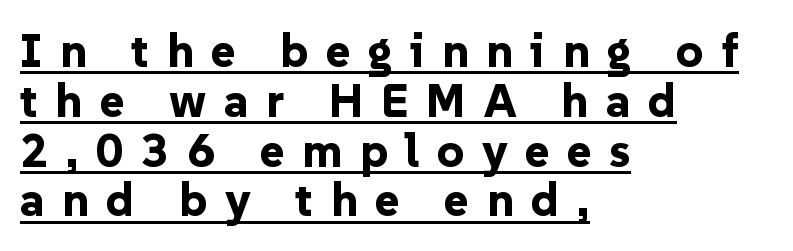
Q: Is the text bold? A: Yes.
Q: Is the text italic (slanted)? A: No, it is upright.
Q: Is the typeface a serif or a sans-serif typeface? A: Sans-serif.
Q: Is the text underlined? A: Yes.
Q: How is the paragraph aligned? A: Left-aligned.
Q: Is the spacing between letters normal or unusually wide? A: Unusually wide.
Q: Is the spacing between lines tight, normal or loose? A: Tight.
Q: Width (condensed, normal, or wide)? A: Normal.
Q: Stroke contrast? A: Low.
Q: x-height? A: Medium.
Q: Monospaced? A: No.
